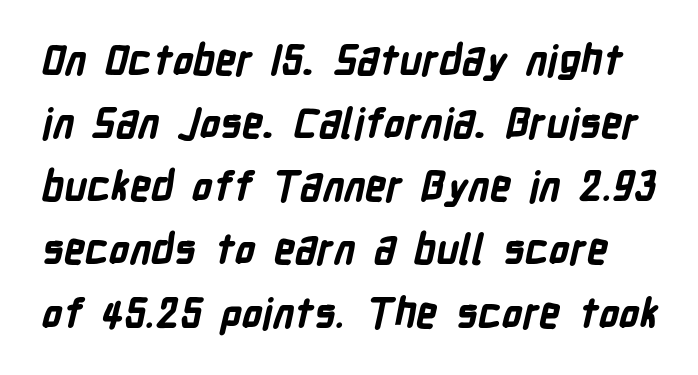
The image shows 41 px bold, condensed sans-serif type; set normal line spacing (1.54x), normal letter spacing, not underlined; low stroke contrast and a medium x-height.
